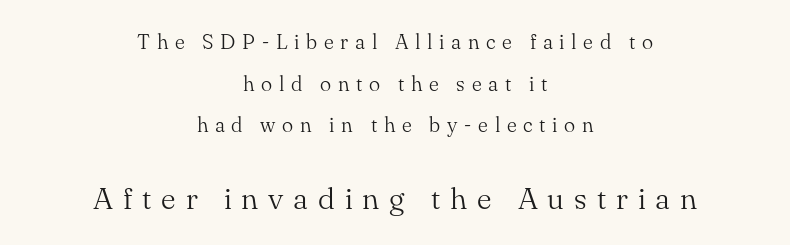
Q: Is the text bold? A: No.
Q: Is the text italic (slanted)? A: No, it is upright.
Q: Is the typeface a serif or a sans-serif typeface? A: Serif.
Q: Is the text underlined? A: No.
Q: How is the paragraph aligned? A: Centered.
Q: Is the spacing between letters normal or unusually wide? A: Unusually wide.
Q: Is the spacing between lines tight, normal or loose? A: Loose.
Q: Which block of text is set in a larger size, the first (top) or the second (bottom)? A: The second (bottom) one.
Q: Width (condensed, normal, or wide)? A: Normal.
Q: Stroke contrast? A: Medium.
Q: x-height? A: Small.
Q: Monospaced? A: No.
